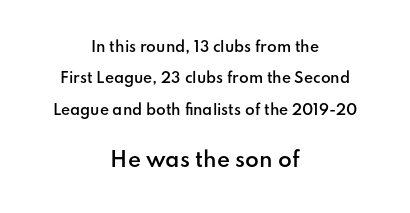
Q: Is the text bold? A: Semi-bold.
Q: Is the text italic (slanted)? A: No, it is upright.
Q: Is the text underlined? A: No.
Q: How is the paragraph aligned? A: Centered.
Q: Is the spacing between letters normal or unusually wide? A: Normal.
Q: Is the spacing between lines tight, normal or loose? A: Loose.
Q: Which block of text is set in a larger size, the first (top) or the second (bottom)? A: The second (bottom) one.
